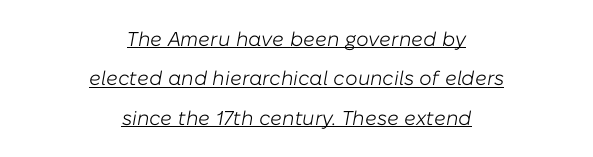
The image shows 20 px text type, italic (leaning right); set centered, loose line spacing (1.97x), normal letter spacing, underlined.
